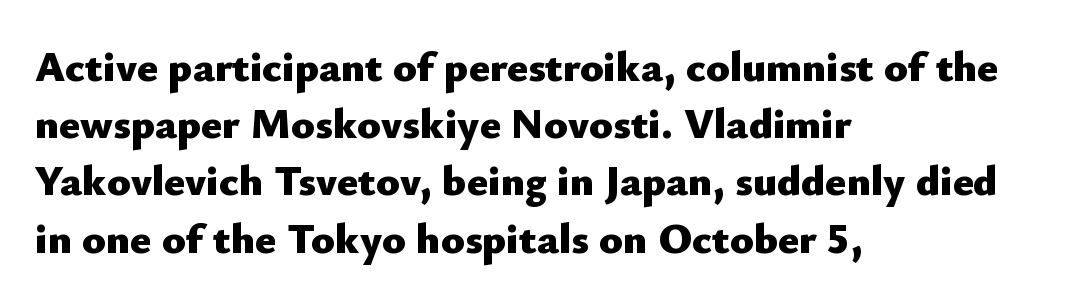
What's the leading like? Ordinary, nothing unusual. This is heavy type, rendered in bold. The passage shown is typeset with a sans-serif family. Notice how the stems are strictly vertical — no italics here.
